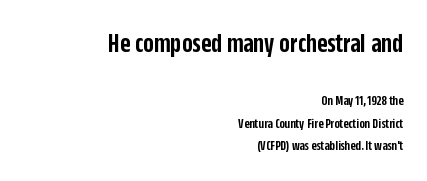
The typesetting leans somewhat heavy: a semibold. Vertical spacing — default. The face used here is proportionally spaced, like ordinary book or web type. Which margin do the lines hug? The right one — the left edge is uneven. The rendering keeps characters at their native spacing.
